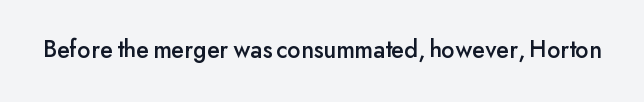
The image shows 25 px text type, upright; set normal letter spacing, not underlined.
